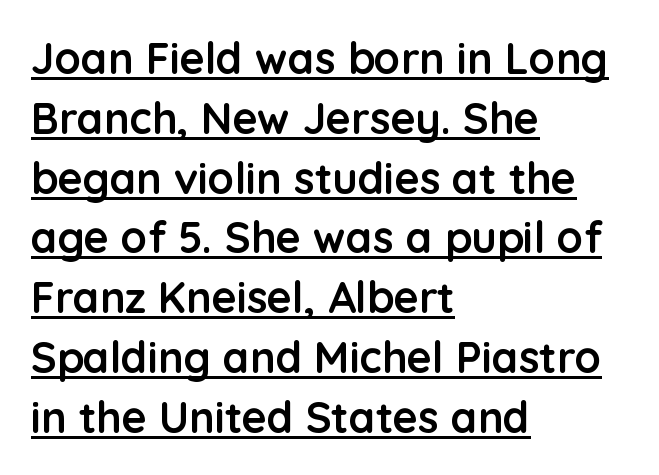
The font's upright variant was chosen for this text. Honestly, the underline is the first thing you notice here. This rendering employs a face without finishing strokes, i.e., a sans-serif. The ragged edge is on the right, which tells us the setting is flush left. How heavy is the stroke? Heavy — this is a bold. The line-height multiplier appears to be the usual default.
